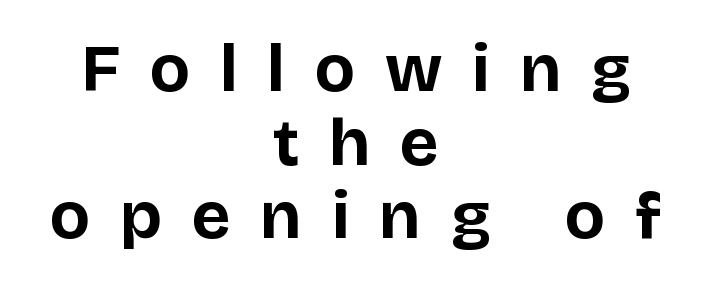
The image shows 67 px bold sans-serif type, upright; set centered, tight line spacing (1.1x), unusually wide letter spacing (+0.44 em), not underlined; low stroke contrast and a large x-height.
